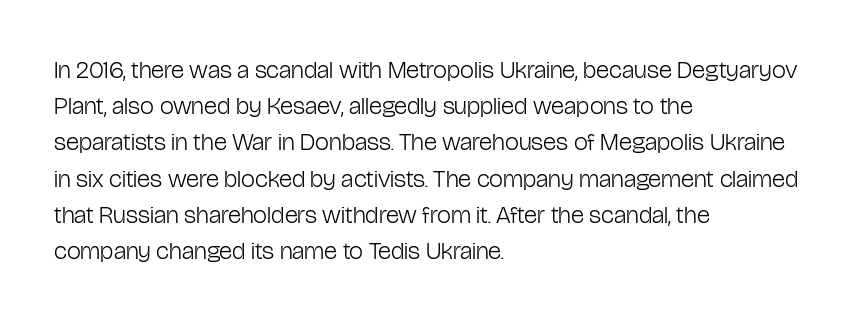
{"italic": "no", "bold": "no", "underline": "no", "align": "left", "line_spacing": "normal", "line_spacing_ratio": 1.45, "letter_spacing": "normal", "letter_spacing_em": 0.0, "glyph_px": 25}
